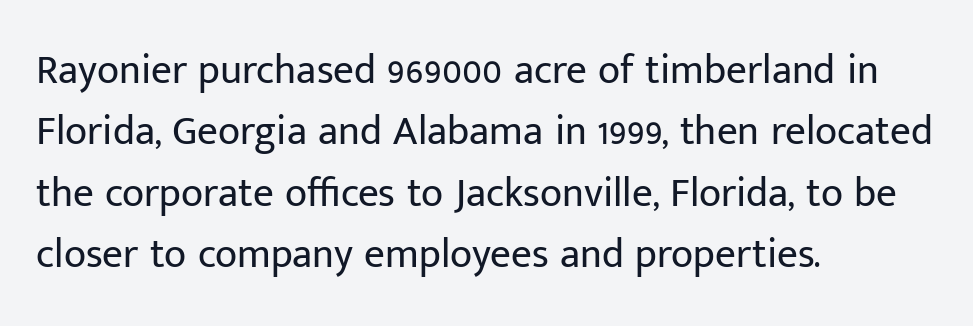
The image shows 41 px regular-weight sans-serif type, upright; set left-aligned, normal line spacing (1.5x), normal letter spacing, not underlined; low stroke contrast and a medium x-height.
